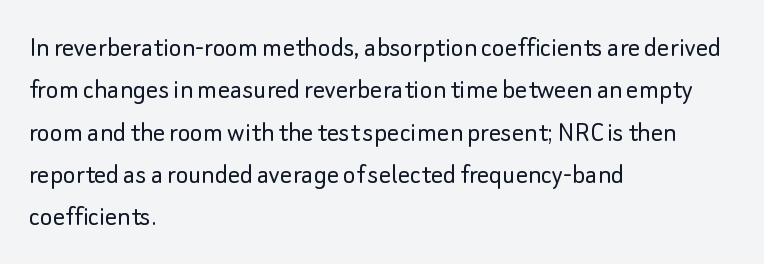
The image shows 30 px light sans-serif type, upright; set left-aligned, normal line spacing (1.41x), normal letter spacing, not underlined; low stroke contrast and a small x-height.
